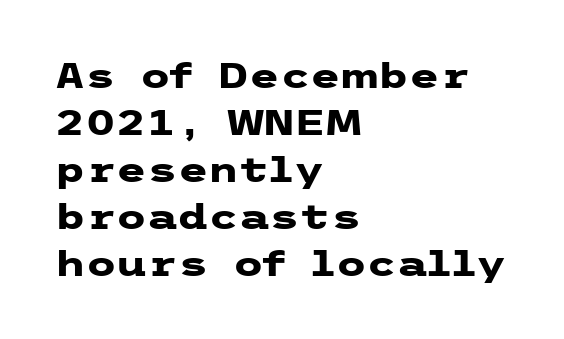
Q: Is the text bold? A: Yes.
Q: Is the text italic (slanted)? A: No, it is upright.
Q: Is the typeface a serif or a sans-serif typeface? A: Sans-serif.
Q: Is the text underlined? A: No.
Q: How is the paragraph aligned? A: Left-aligned.
Q: Is the spacing between letters normal or unusually wide? A: Normal.
Q: Is the spacing between lines tight, normal or loose? A: Normal.
Q: Width (condensed, normal, or wide)? A: Wide.
Q: Stroke contrast? A: Low.
Q: x-height? A: Medium.
